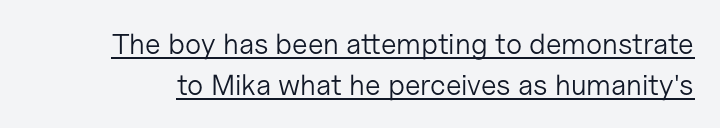
The passage shown has conventional tracking throughout. This sample carries an underscore along the baseline area. No letter is thick-stroked: the sample isn't bold. The letters stand straight up with perfectly vertical stems. Check where the strokes stop: nothing finishes them off — pure sans.
